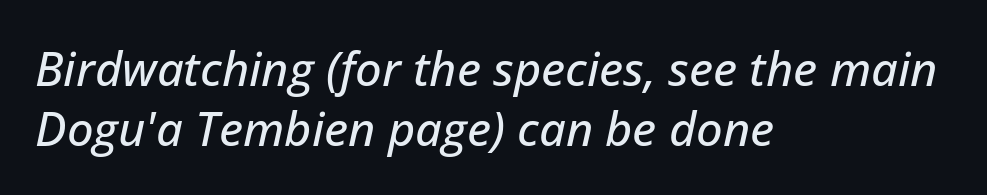
Q: Is the text italic (slanted)? A: Yes, it leans right by about 12 degrees.
Q: Is the text underlined? A: No.
Q: How is the paragraph aligned? A: Left-aligned.
Q: Is the spacing between letters normal or unusually wide? A: Normal.
Q: Is the spacing between lines tight, normal or loose? A: Normal.
Q: Width (condensed, normal, or wide)? A: Normal.
Q: Stroke contrast? A: Low.
Q: x-height? A: Medium.
Q: Monospaced? A: No.
